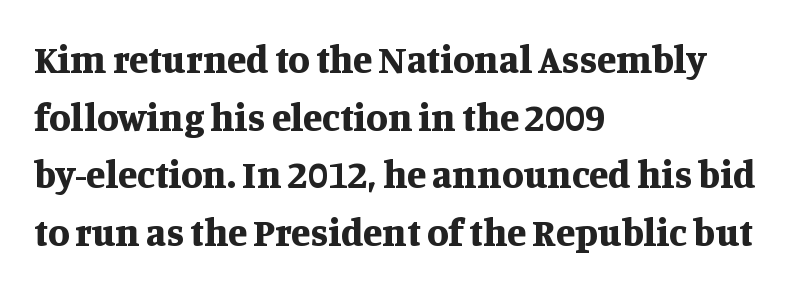
The image shows 39 px bold serif type, upright; set left-aligned, normal line spacing (1.48x), normal letter spacing, not underlined; medium stroke contrast and a large x-height.
